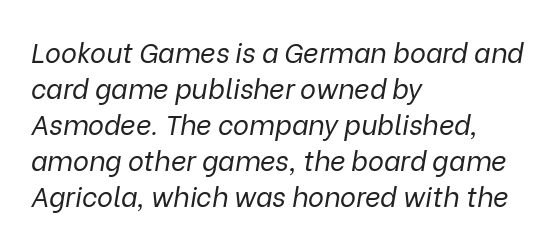
Line spacing here is normal. Default kerning and tracking; the words read as compact shapes. The characters are drawn with everyday or finer stroke widths. Anything drawn beneath the words? Only blank space.
